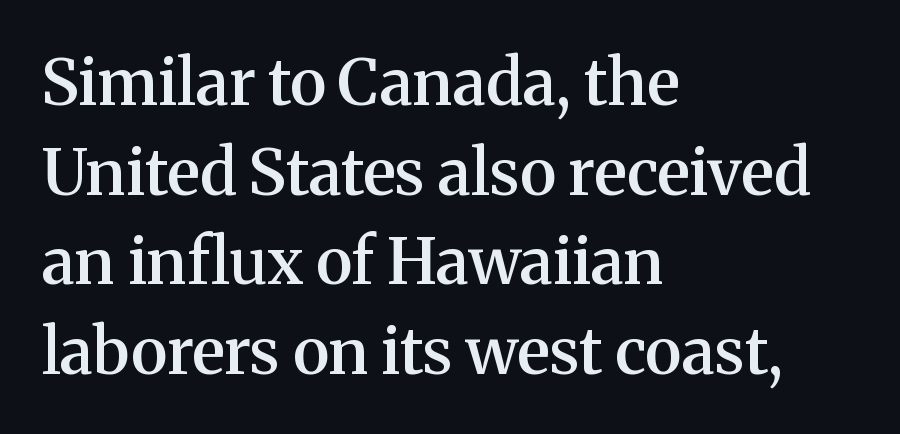
Q: Is the text bold? A: Semi-bold.
Q: Is the text italic (slanted)? A: No, it is upright.
Q: Is the typeface a serif or a sans-serif typeface? A: Serif.
Q: Is the text underlined? A: No.
Q: How is the paragraph aligned? A: Left-aligned.
Q: Is the spacing between letters normal or unusually wide? A: Normal.
Q: Is the spacing between lines tight, normal or loose? A: Normal.
Q: Width (condensed, normal, or wide)? A: Normal.
Q: Stroke contrast? A: Medium.
Q: x-height? A: Medium.
Q: Monospaced? A: No.
